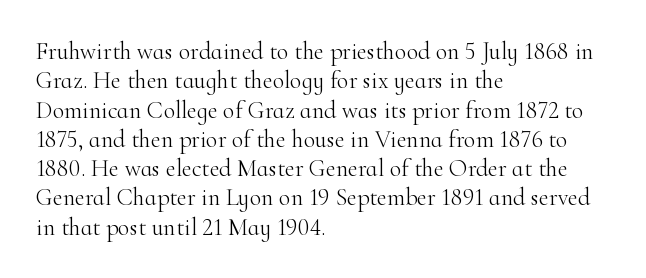
Notice how the stems are strictly vertical — no italics here. Standard letterfit; no display-style spreading of the glyphs. The space beneath each line is pristine and unruled. Counters stay open thanks to moderate or lighter strokes. A classic flush-left, rag-right setting is used for this passage.
